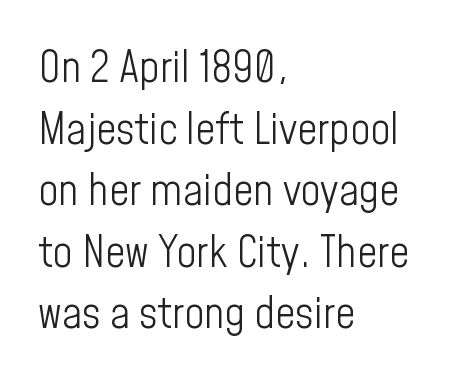
{"serif": "no", "italic": "no", "bold": "no", "weight": "light", "width": "condensed", "stroke_contrast": "low", "x_height": "medium", "monospaced": "no", "underline": "no", "align": "left", "line_spacing": "normal", "line_spacing_ratio": 1.4, "letter_spacing": "normal", "letter_spacing_em": 0.0, "glyph_px": 44}
